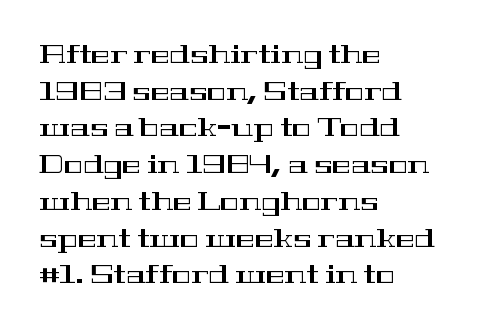
Q: Is the text italic (slanted)? A: No, it is upright.
Q: Is the text underlined? A: No.
Q: How is the paragraph aligned? A: Left-aligned.
Q: Is the spacing between letters normal or unusually wide? A: Normal.
Q: Is the spacing between lines tight, normal or loose? A: Normal.
